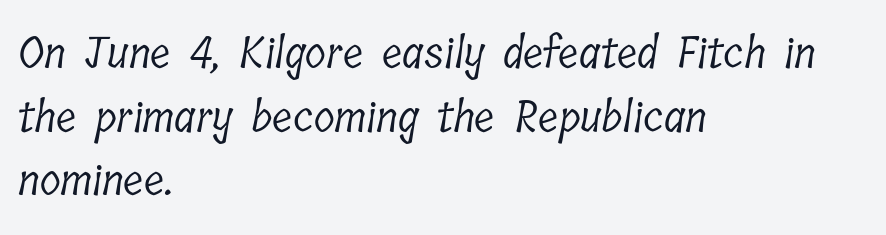
The image shows 43 px light, condensed serif type; set left-aligned, normal line spacing (1.48x), normal letter spacing, not underlined; low stroke contrast and a medium x-height.
